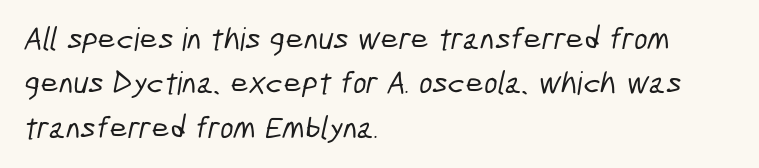
Q: Is the typeface a serif or a sans-serif typeface? A: Sans-serif.
Q: Is the text underlined? A: No.
Q: How is the paragraph aligned? A: Left-aligned.
Q: Is the spacing between letters normal or unusually wide? A: Normal.
Q: Is the spacing between lines tight, normal or loose? A: Normal.
Q: Width (condensed, normal, or wide)? A: Condensed.
Q: Stroke contrast? A: Low.
Q: x-height? A: Medium.
Q: Monospaced? A: No.
